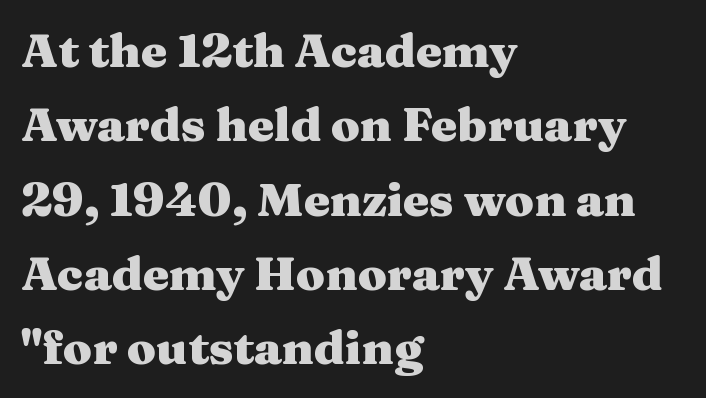
The image shows 47 px heavy, wide serif type, upright; set left-aligned, normal line spacing (1.58x), normal letter spacing, not underlined; medium stroke contrast and a medium x-height.
